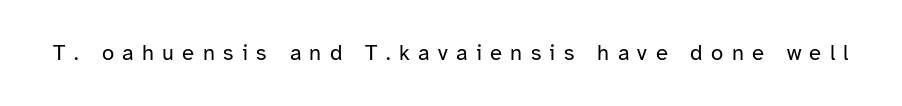
{"italic": "no", "bold": "no", "underline": "no", "letter_spacing": "wide", "letter_spacing_em": 0.38, "glyph_px": 22}
